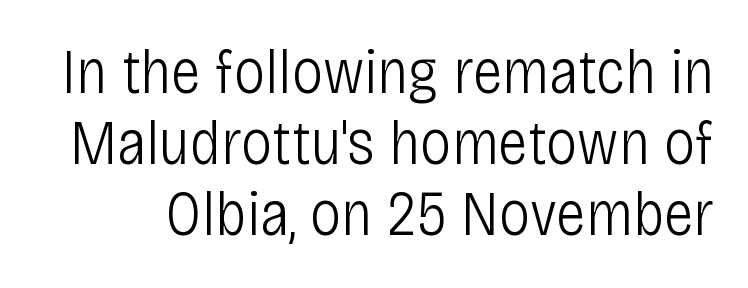
{"serif": "no", "italic": "no", "bold": "no", "weight": "light", "width": "condensed", "stroke_contrast": "low", "x_height": "large", "monospaced": "no", "underline": "no", "line_spacing": "tight", "line_spacing_ratio": 1.13, "letter_spacing": "normal", "letter_spacing_em": 0.0, "glyph_px": 63}
